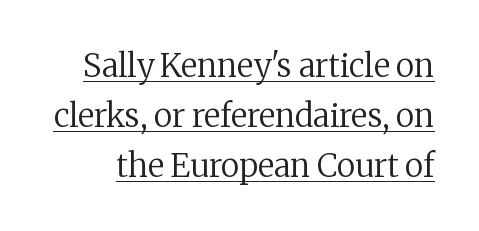
The image shows 32 px regular-weight serif type, upright; set normal line spacing (1.56x), normal letter spacing, underlined; medium stroke contrast and a medium x-height.
